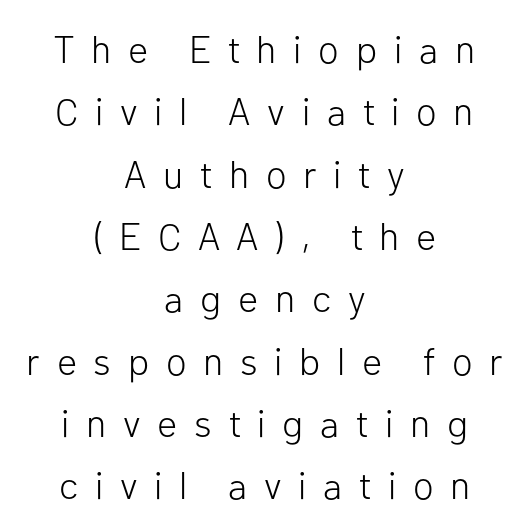
{"serif": "no", "italic": "no", "bold": "no", "weight": "light", "width": "normal", "stroke_contrast": "low", "x_height": "medium", "monospaced": "no", "underline": "no", "align": "center", "line_spacing": "normal", "line_spacing_ratio": 1.64, "letter_spacing": "wide", "letter_spacing_em": 0.44, "glyph_px": 38}
